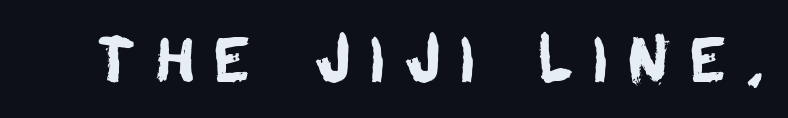
The rendering shows plain stroke endings on the letterforms — a sans-serif design. How are the letters spaced? Widely, with obvious added tracking. Each letter keeps its own natural width here, so spacing adapts to shape. The glyphs are unaccompanied by any horizontal stroke below them.
